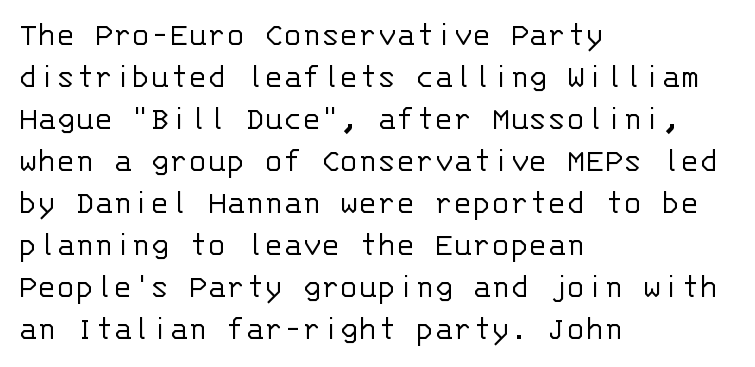
{"serif": "no", "italic": "no", "bold": "no", "weight": "light", "width": "normal", "stroke_contrast": "low", "x_height": "large", "monospaced": "yes", "underline": "no", "align": "left", "line_spacing_ratio": 1.2, "letter_spacing": "normal", "letter_spacing_em": 0.0, "glyph_px": 35}
